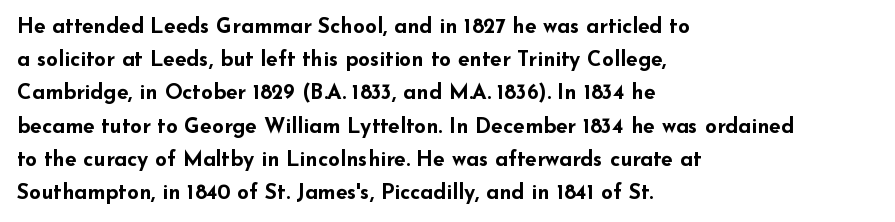
The image shows 21 px bold type, upright; set left-aligned, normal line spacing (1.58x), normal letter spacing, not underlined.
